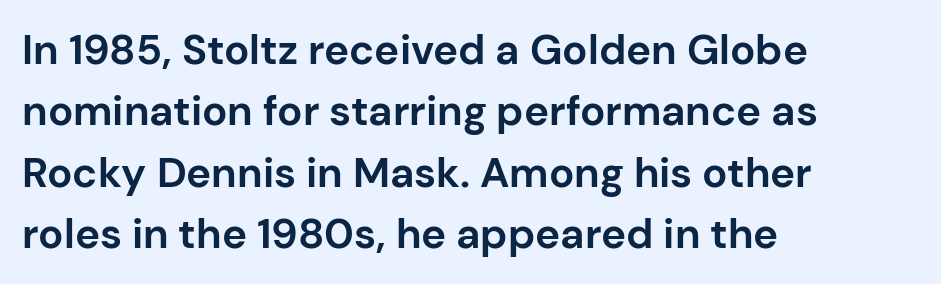
{"serif": "no", "italic": "no", "bold": "yes", "weight": "bold", "width": "normal", "stroke_contrast": "low", "x_height": "medium", "monospaced": "no", "underline": "no", "align": "left", "line_spacing": "normal", "line_spacing_ratio": 1.46, "letter_spacing": "normal", "letter_spacing_em": 0.0, "glyph_px": 42}
